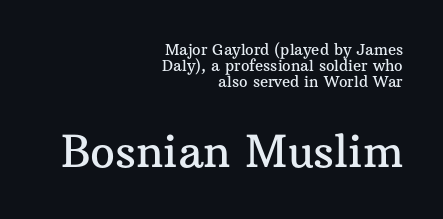
{"serif": "yes", "italic": "no", "width": "normal", "stroke_contrast": "medium", "x_height": "medium", "monospaced": "no", "underline": "no", "align": "right", "line_spacing": "tight", "line_spacing_ratio": 1.06, "letter_spacing": "normal", "letter_spacing_em": 0.0, "larger_block": "second", "size_ratio": 2.93, "glyph_px": 44}
